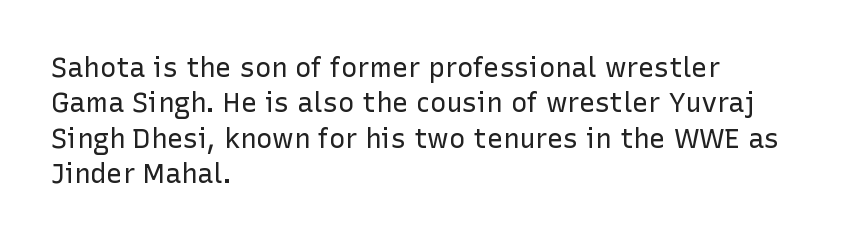
The image shows 27 px text type, upright; set left-aligned, normal line spacing (1.31x), normal letter spacing, not underlined.
